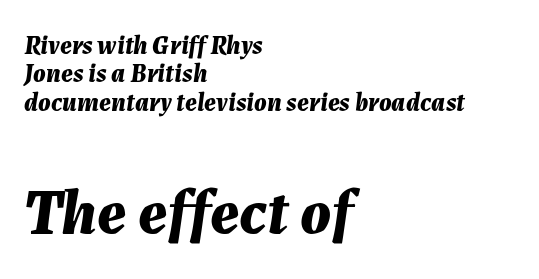
Here the designer chose a conventional face with non-uniform glyph widths. Does the copy run flush right? No — it runs flush left. A clean baseline with only descenders dipping below it. The passage shown is emphatically bold. Compared with ordinary roman type, these characters are visibly tilted. Quick note: interline space is minimal.
